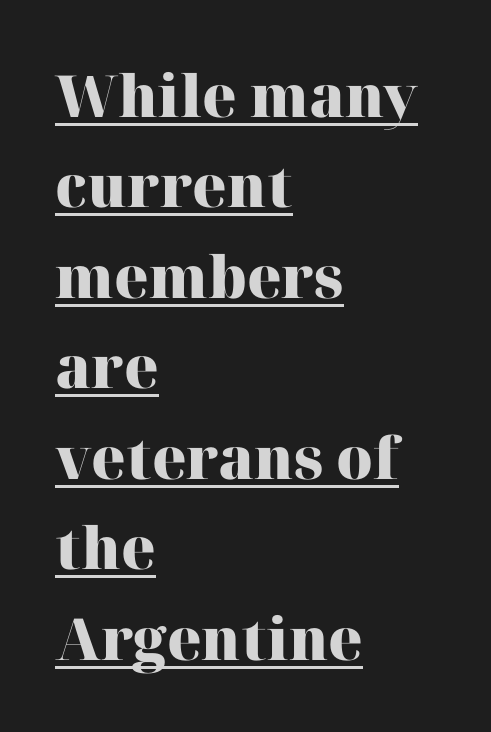
{"serif": "yes", "italic": "no", "bold": "yes", "weight": "heavy", "width": "normal", "stroke_contrast": "high", "x_height": "medium", "monospaced": "no", "underline": "yes", "align": "left", "line_spacing": "normal", "line_spacing_ratio": 1.56, "letter_spacing": "normal", "letter_spacing_em": 0.0, "glyph_px": 58}
